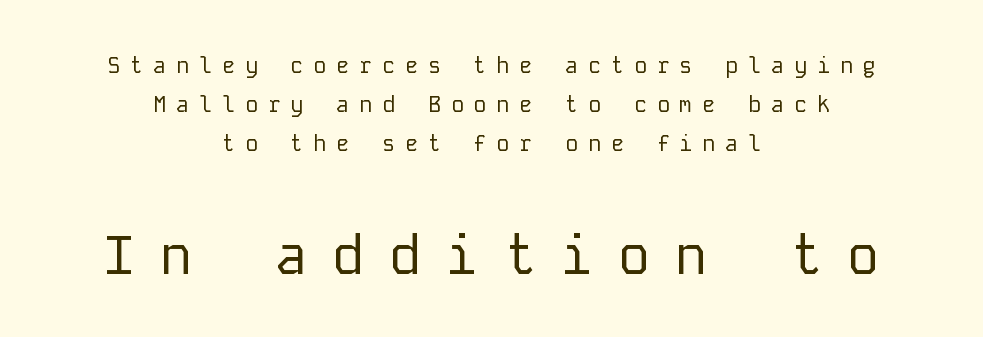
Q: Is the text bold? A: No.
Q: Is the text italic (slanted)? A: No, it is upright.
Q: Is the typeface a serif or a sans-serif typeface? A: Sans-serif.
Q: Is the text underlined? A: No.
Q: How is the paragraph aligned? A: Centered.
Q: Is the spacing between letters normal or unusually wide? A: Unusually wide.
Q: Which block of text is set in a larger size, the first (top) or the second (bottom)? A: The second (bottom) one.
Q: Width (condensed, normal, or wide)? A: Normal.
Q: Stroke contrast? A: Low.
Q: x-height? A: Medium.
Q: Monospaced? A: Yes.
